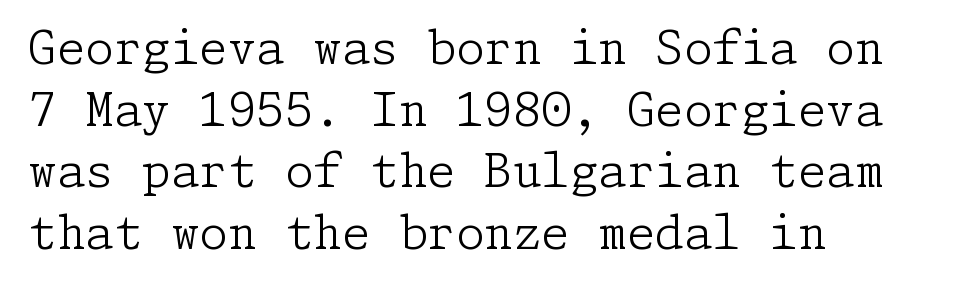
Q: Is the text bold? A: No.
Q: Is the text italic (slanted)? A: No, it is upright.
Q: Is the typeface a serif or a sans-serif typeface? A: Serif.
Q: Is the text underlined? A: No.
Q: How is the paragraph aligned? A: Left-aligned.
Q: Is the spacing between letters normal or unusually wide? A: Normal.
Q: Is the spacing between lines tight, normal or loose? A: Normal.
Q: Width (condensed, normal, or wide)? A: Normal.
Q: Stroke contrast? A: Low.
Q: x-height? A: Medium.
